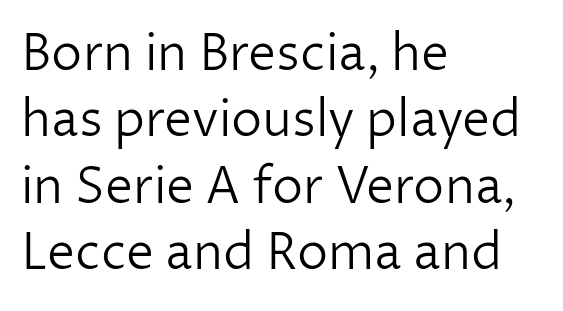
Q: Is the text bold? A: No.
Q: Is the text italic (slanted)? A: No, it is upright.
Q: Is the typeface a serif or a sans-serif typeface? A: Sans-serif.
Q: Is the text underlined? A: No.
Q: How is the paragraph aligned? A: Left-aligned.
Q: Is the spacing between letters normal or unusually wide? A: Normal.
Q: Is the spacing between lines tight, normal or loose? A: Normal.
Q: Width (condensed, normal, or wide)? A: Normal.
Q: Stroke contrast? A: Low.
Q: x-height? A: Medium.
Q: Monospaced? A: No.
